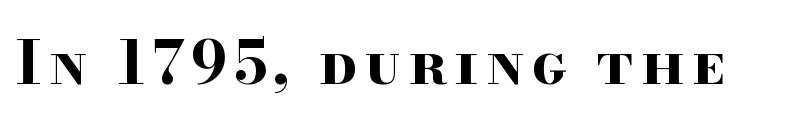
Upright lettering throughout. A serif font was chosen for this passage. Descender tails drop into unmarked territory. Varying glyph widths throughout — classic text-font behaviour. On the weight axis this lands at bold, roughly 700.
